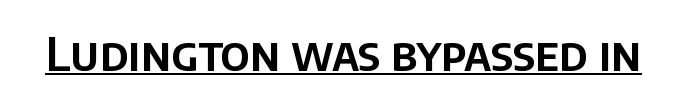
{"serif": "no", "italic": "no", "width": "normal", "stroke_contrast": "low", "x_height": "large", "monospaced": "no", "underline": "yes", "letter_spacing": "normal", "letter_spacing_em": 0.0, "glyph_px": 47}
